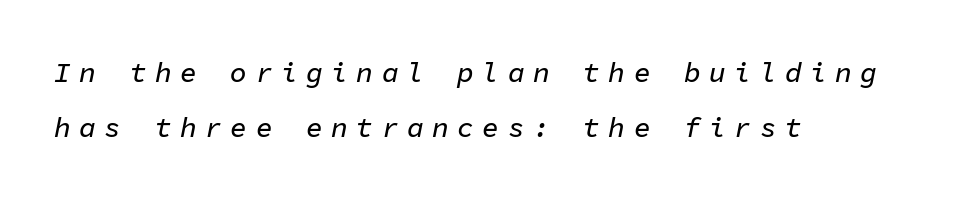
{"italic": "yes", "lean": "right", "slant_degrees": 11, "width": "normal", "stroke_contrast": "low", "x_height": "medium", "monospaced": "yes", "underline": "no", "align": "left", "line_spacing": "loose", "line_spacing_ratio": 1.97, "letter_spacing": "wide", "letter_spacing_em": 0.3, "glyph_px": 28}
